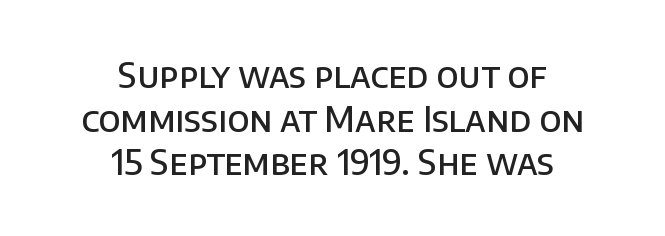
Q: Is the text bold? A: Semi-bold.
Q: Is the text italic (slanted)? A: No, it is upright.
Q: Is the typeface a serif or a sans-serif typeface? A: Sans-serif.
Q: Is the text underlined? A: No.
Q: How is the paragraph aligned? A: Centered.
Q: Is the spacing between letters normal or unusually wide? A: Normal.
Q: Is the spacing between lines tight, normal or loose? A: Normal.
Q: Width (condensed, normal, or wide)? A: Normal.
Q: Stroke contrast? A: Low.
Q: x-height? A: Large.
Q: Monospaced? A: No.
